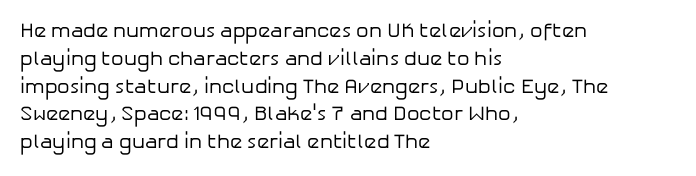
Q: Is the text bold? A: No.
Q: Is the text italic (slanted)? A: No, it is upright.
Q: Is the text underlined? A: No.
Q: How is the paragraph aligned? A: Left-aligned.
Q: Is the spacing between letters normal or unusually wide? A: Normal.
Q: Is the spacing between lines tight, normal or loose? A: Normal.
